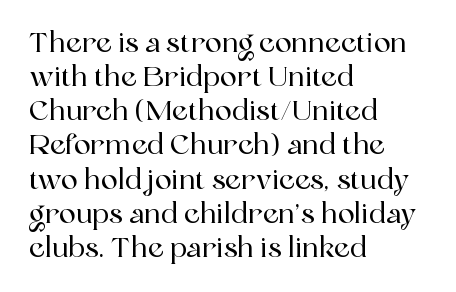
There is no visible air inserted between adjacent glyphs. The rendering shows small feet on the letterforms — a serif design. The foot of each line stays bare and open. The ragged edge is on the right, which tells us the setting is flush left.
